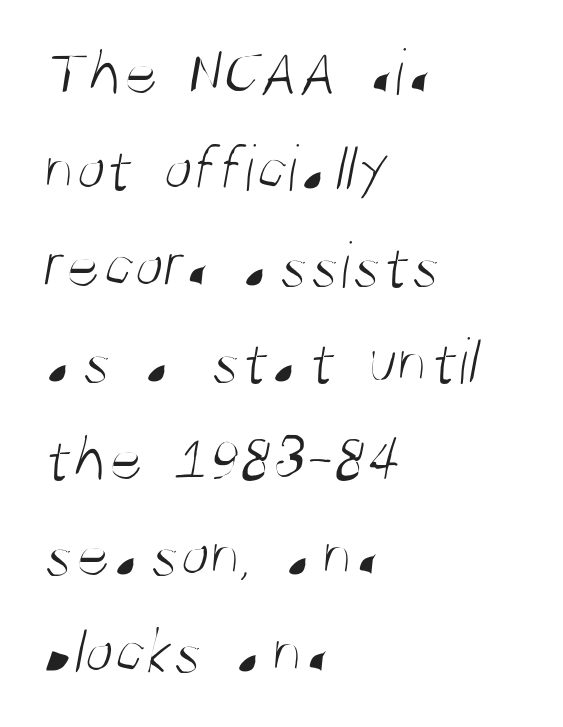
The image shows 67 px light, condensed sans-serif type; set left-aligned, normal line spacing (1.44x), normal letter spacing, not underlined; medium stroke contrast and a large x-height.
